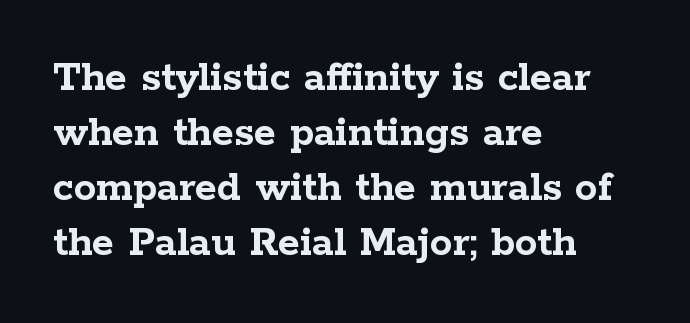
The space beneath each line is pristine and unruled. Every letter is thick-stroked: bold, no question. The passage shown is typed in a proportional face where columns would drift. The gaps between neighbouring characters are ordinary and unremarkable.
